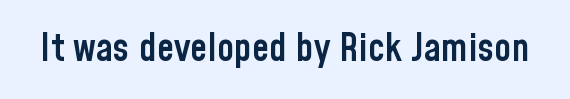
The image shows 39 px semibold, condensed sans-serif type, upright; set normal letter spacing, not underlined; low stroke contrast and a medium x-height.
